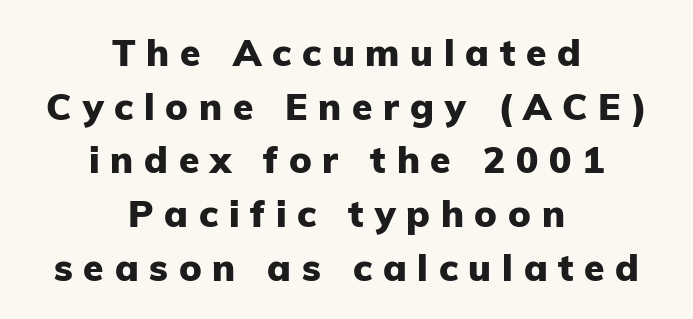
Q: Is the text bold? A: Yes.
Q: Is the text italic (slanted)? A: No, it is upright.
Q: Is the typeface a serif or a sans-serif typeface? A: Sans-serif.
Q: Is the text underlined? A: No.
Q: How is the paragraph aligned? A: Centered.
Q: Is the spacing between letters normal or unusually wide? A: Unusually wide.
Q: Is the spacing between lines tight, normal or loose? A: Normal.
Q: Width (condensed, normal, or wide)? A: Normal.
Q: Stroke contrast? A: Low.
Q: x-height? A: Medium.
Q: Monospaced? A: No.
